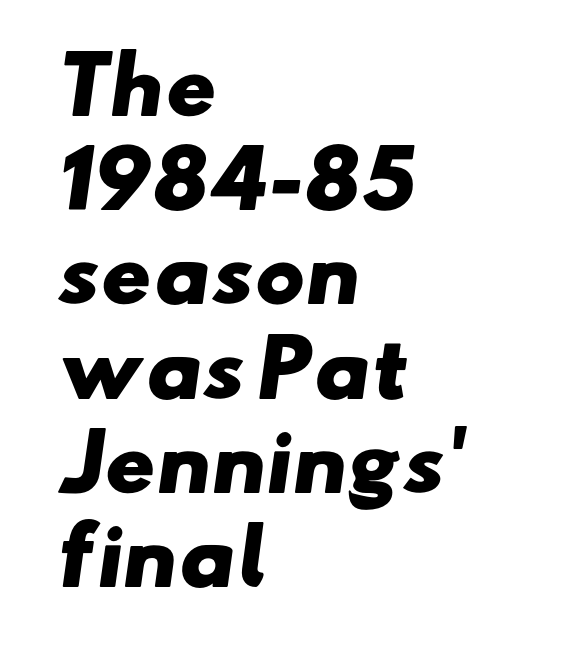
Varying glyph widths throughout — classic text-font behaviour. In terms of letterform style, serifs are entirely absent. Heavy-handed strokes throughout: this text is bold. Characters follow at the spacing the type designer built in. Just letters on the line, the space beneath them empty. Is the block centered? No — it sits flush against the left margin.
